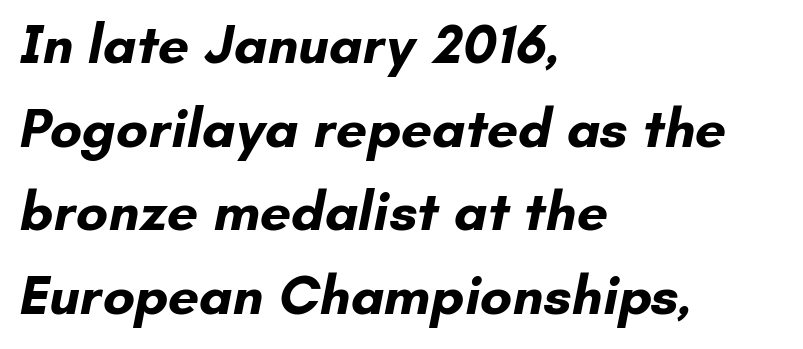
The image shows 55 px bold sans-serif type; set left-aligned, normal line spacing (1.52x), normal letter spacing, not underlined; low stroke contrast and a small x-height.
